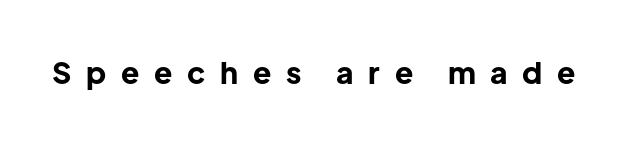
The image shows 30 px bold sans-serif type, upright; set unusually wide letter spacing (+0.49 em), not underlined; low stroke contrast and a medium x-height.
